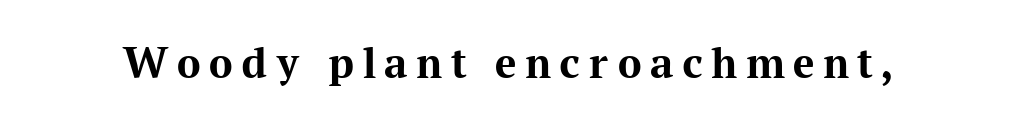
{"serif": "yes", "italic": "no", "bold": "yes", "weight": "bold", "width": "normal", "stroke_contrast": "medium", "x_height": "medium", "monospaced": "no", "underline": "no", "glyph_px": 47}
